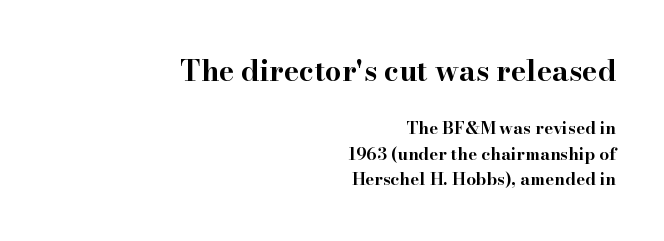
A typesetter would call this zero additional tracking. Check the space under the baseline: it is left empty. The sample has been set heavy, in full bold. Vertical strokes here are truly vertical.
